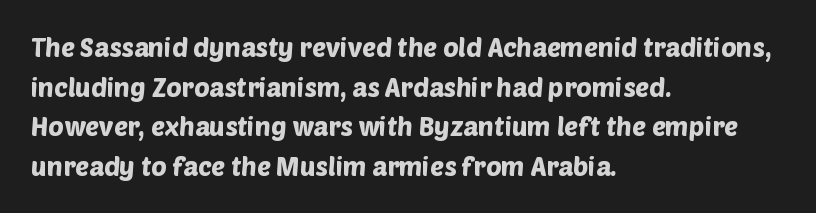
The image shows 26 px text type; set left-aligned, normal line spacing (1.52x), normal letter spacing, not underlined.
